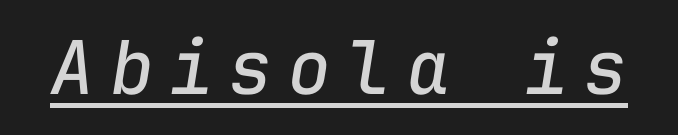
{"italic": "yes", "lean": "right", "slant_degrees": 9, "bold": "no", "weight": "regular", "width": "normal", "stroke_contrast": "low", "x_height": "medium", "monospaced": "yes", "underline": "yes", "letter_spacing": "wide", "letter_spacing_em": 0.2, "glyph_px": 74}
